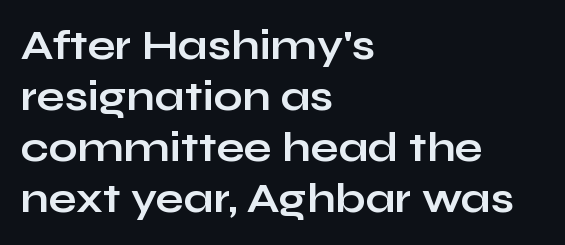
Q: Is the text bold? A: Yes.
Q: Is the text italic (slanted)? A: No, it is upright.
Q: Is the typeface a serif or a sans-serif typeface? A: Sans-serif.
Q: Is the text underlined? A: No.
Q: How is the paragraph aligned? A: Left-aligned.
Q: Is the spacing between letters normal or unusually wide? A: Normal.
Q: Width (condensed, normal, or wide)? A: Wide.
Q: Stroke contrast? A: Low.
Q: x-height? A: Medium.
Q: Monospaced? A: No.
